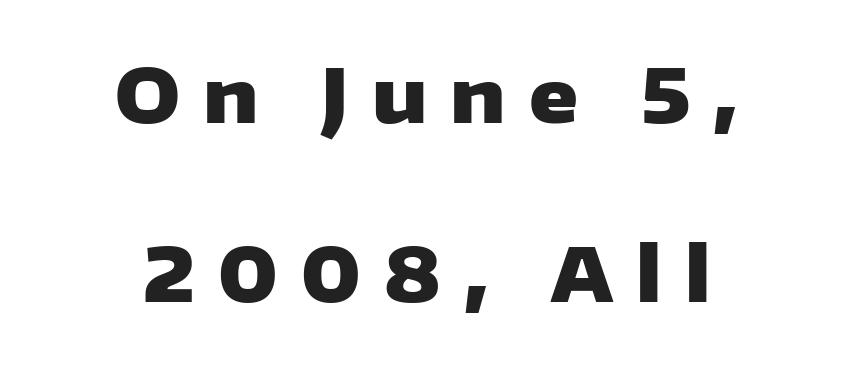
Proportional: the letters do not fall into vertical columns. It's the straight-up-and-down kind of type. This rendering widens character spacing well past its baseline value. Quick note: interline space is abundant.
